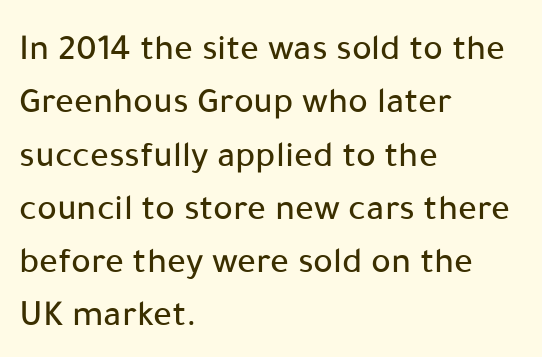
The image shows 37 px sans-serif type, upright; set left-aligned, normal line spacing (1.44x), normal letter spacing, not underlined; low stroke contrast and a medium x-height.
